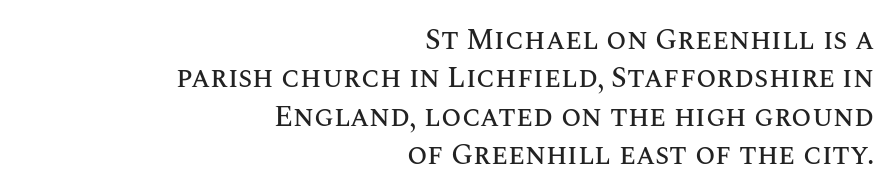
The rendering uses a moderate line-height, typical for paragraphs. Look at the tracking — it's just the regular setting, nothing added. Looks like regular typesetting: each glyph gets only the width it needs. Visually the block forms a straight wall on the right and a jagged coastline on the left. A typesetter would mark this as roman, not italic. Check under the words: just untouched page.
